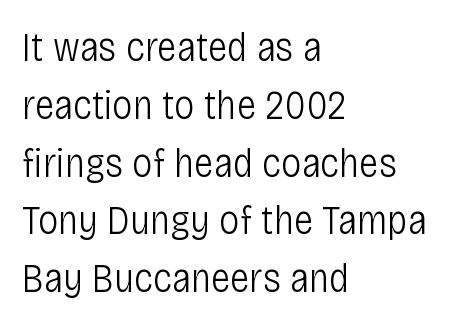
Q: Is the text bold? A: No.
Q: Is the text italic (slanted)? A: No, it is upright.
Q: Is the typeface a serif or a sans-serif typeface? A: Sans-serif.
Q: Is the text underlined? A: No.
Q: How is the paragraph aligned? A: Left-aligned.
Q: Is the spacing between letters normal or unusually wide? A: Normal.
Q: Is the spacing between lines tight, normal or loose? A: Normal.
Q: Width (condensed, normal, or wide)? A: Condensed.
Q: Stroke contrast? A: Low.
Q: x-height? A: Large.
Q: Monospaced? A: No.
